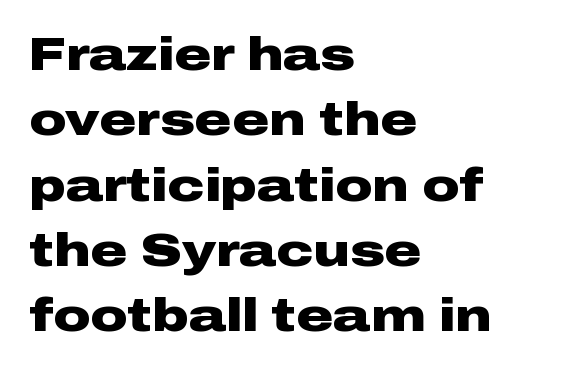
The area under the type is left untouched. Every character sits straight up, as roman type does. Nobody touched the tracking dial on this one. Caption: bold face, heavy strokes. Spacing verdict: proportional, widths tailored to each character. The ragged edge is on the right, which tells us the setting is flush left.
